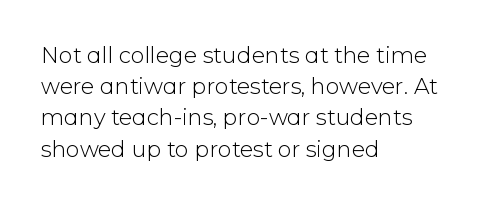
The image shows 22 px text type, upright; set left-aligned, normal line spacing (1.42x), normal letter spacing, not underlined.
